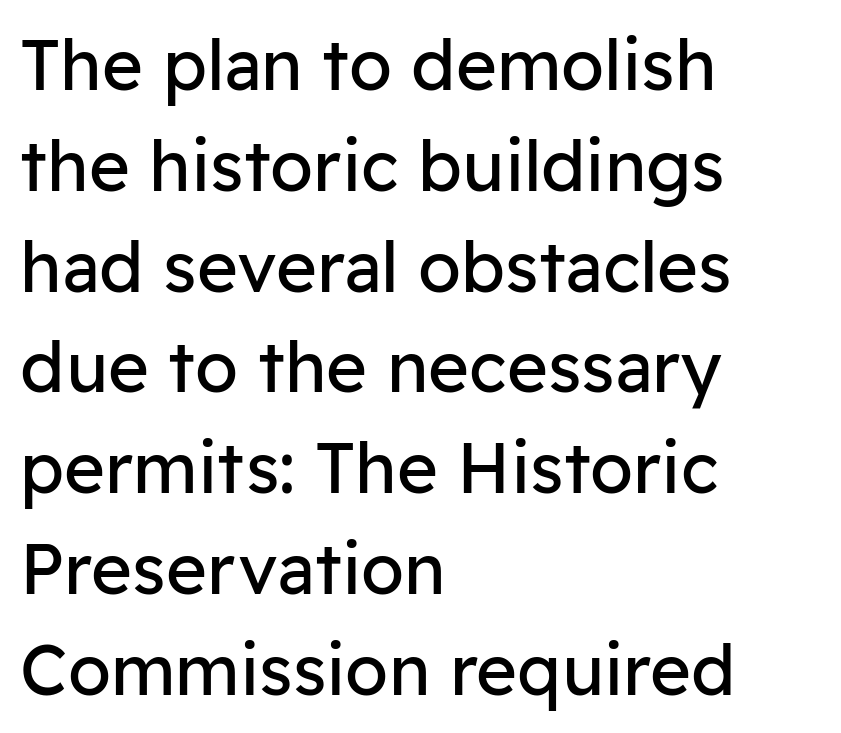
{"serif": "no", "italic": "no", "bold": "no", "weight": "regular", "width": "normal", "stroke_contrast": "low", "x_height": "medium", "monospaced": "no", "underline": "no", "align": "left", "line_spacing": "normal", "line_spacing_ratio": 1.44, "letter_spacing": "normal", "letter_spacing_em": 0.0, "glyph_px": 70}
